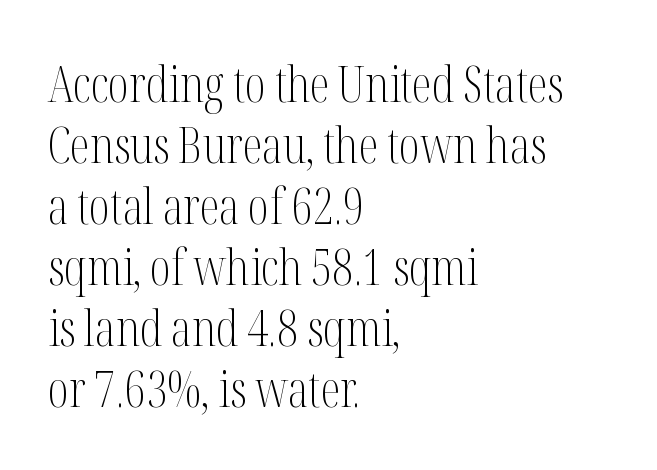
Q: Is the text bold? A: No.
Q: Is the text italic (slanted)? A: No, it is upright.
Q: Is the typeface a serif or a sans-serif typeface? A: Serif.
Q: Is the text underlined? A: No.
Q: How is the paragraph aligned? A: Left-aligned.
Q: Is the spacing between letters normal or unusually wide? A: Normal.
Q: Width (condensed, normal, or wide)? A: Condensed.
Q: Stroke contrast? A: Medium.
Q: x-height? A: Medium.
Q: Monospaced? A: No.
